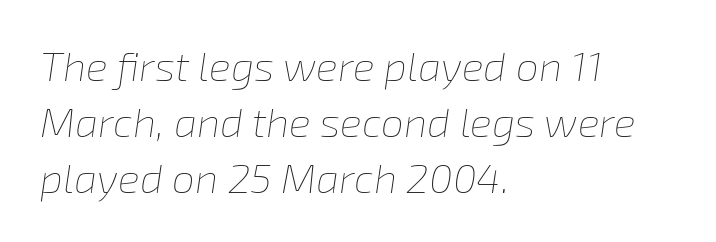
The image shows 41 px thin type, italic (leaning right); set left-aligned, normal line spacing (1.36x), normal letter spacing, not underlined; low stroke contrast and a medium x-height.
